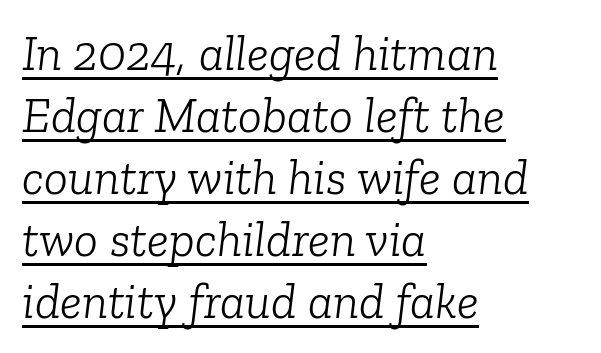
{"serif": "yes", "italic": "yes", "lean": "right", "slant_degrees": 6, "bold": "no", "weight": "light", "width": "normal", "stroke_contrast": "low", "x_height": "medium", "monospaced": "no", "underline": "yes", "align": "left", "line_spacing_ratio": 1.24, "letter_spacing": "normal", "letter_spacing_em": 0.0, "glyph_px": 50}
